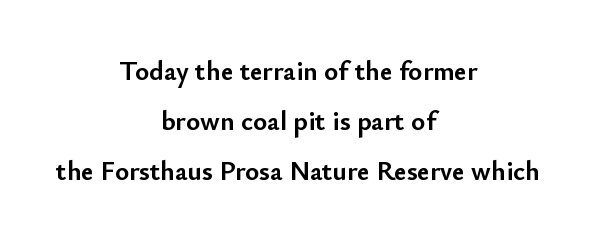
Q: Is the text bold? A: Yes.
Q: Is the text italic (slanted)? A: No, it is upright.
Q: Is the text underlined? A: No.
Q: How is the paragraph aligned? A: Centered.
Q: Is the spacing between letters normal or unusually wide? A: Normal.
